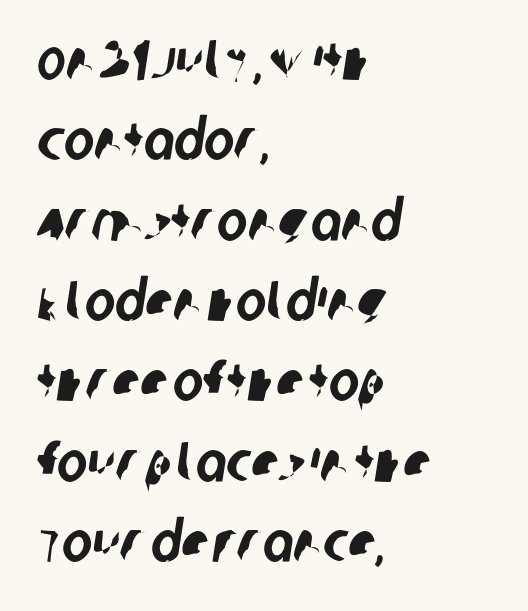
The image shows 57 px condensed sans-serif type; set left-aligned, normal line spacing (1.41x), normal letter spacing, not underlined; low stroke contrast and a large x-height.
